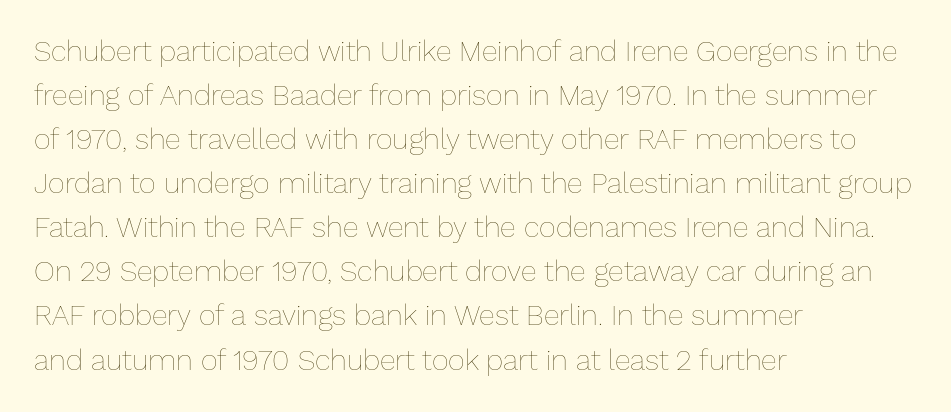
The rendering uses a moderate line-height, typical for paragraphs. In terms of letterspacing, this is plain default setting. Nothing heavy about these letters — not bold at all. Casual observation: everything's shoved over to the left. The specimen omits any rule beneath the text block's lines. The axis of the letterforms is exactly vertical.
